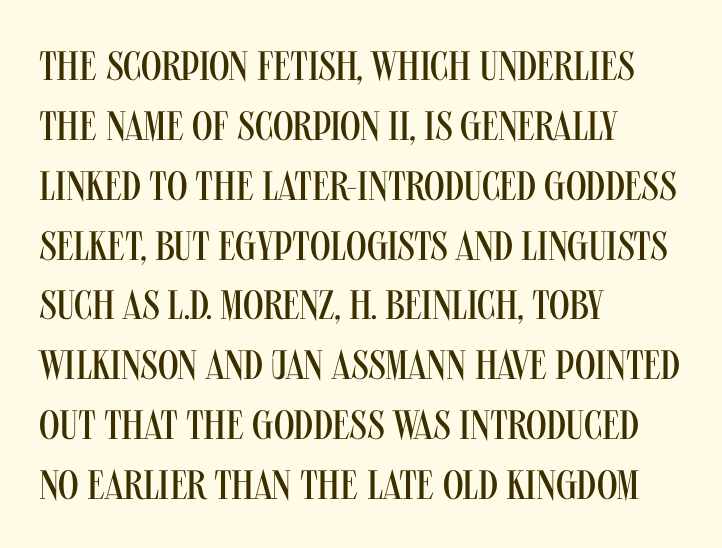
The passage shown is typeset with a sans-serif family. A light-to-regular cut is what we see here. The leading is moderate, giving the passage an even texture. The face used here is proportionally spaced, like ordinary book or web type. A clean baseline with only descenders dipping below it. Characters remain perfectly vertical along every line.
